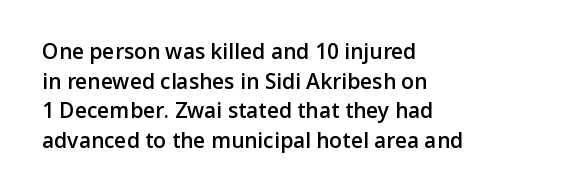
Q: Is the text bold? A: Semi-bold.
Q: Is the text italic (slanted)? A: No, it is upright.
Q: Is the text underlined? A: No.
Q: How is the paragraph aligned? A: Left-aligned.
Q: Is the spacing between letters normal or unusually wide? A: Normal.
Q: Is the spacing between lines tight, normal or loose? A: Normal.
